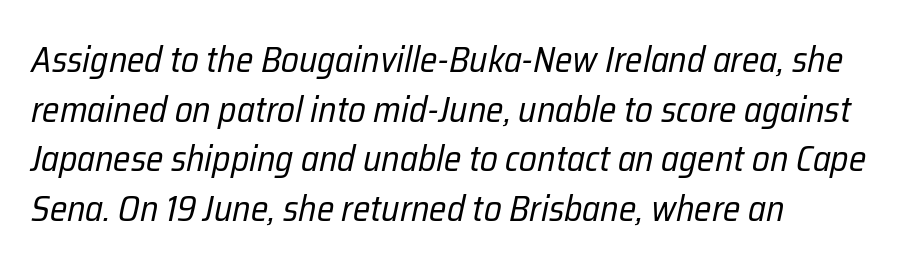
Each new line begins a customary step beneath the previous one. Each stroke keeps to a modest, everyday thickness or less. The rendering anchors every line to the left-hand side. Honestly, there is no underline to notice here at all. What stands out about the letter spacing? Nothing — it is the standard amount. In terms of posture, this sample is oblique.
